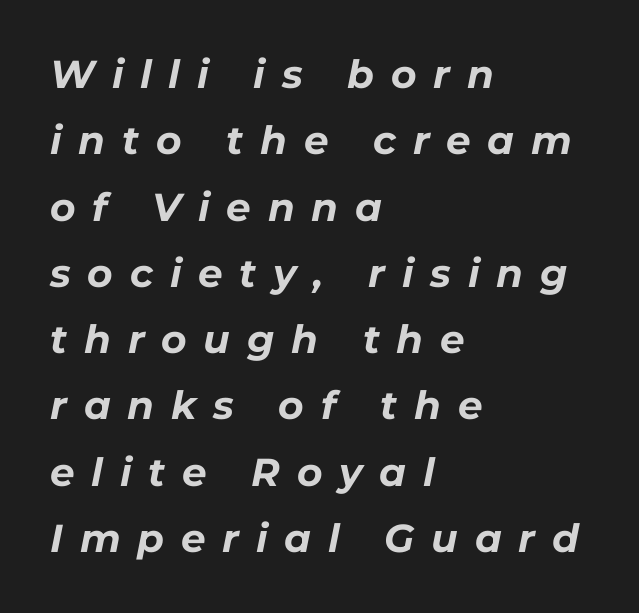
Q: Is the text bold? A: Yes.
Q: Is the text italic (slanted)? A: Yes, it leans right by about 11 degrees.
Q: Is the text underlined? A: No.
Q: How is the paragraph aligned? A: Left-aligned.
Q: Is the spacing between letters normal or unusually wide? A: Unusually wide.
Q: Is the spacing between lines tight, normal or loose? A: Normal.
Q: Width (condensed, normal, or wide)? A: Normal.
Q: Stroke contrast? A: Low.
Q: x-height? A: Medium.
Q: Monospaced? A: No.
